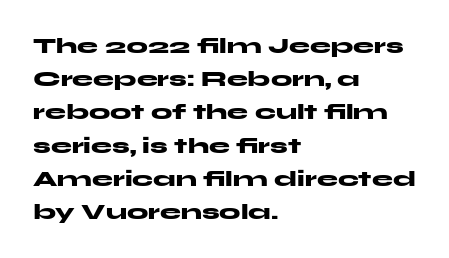
{"italic": "no", "bold": "yes", "underline": "no", "align": "left", "line_spacing": "normal", "line_spacing_ratio": 1.58, "letter_spacing": "normal", "letter_spacing_em": 0.0, "glyph_px": 21}
